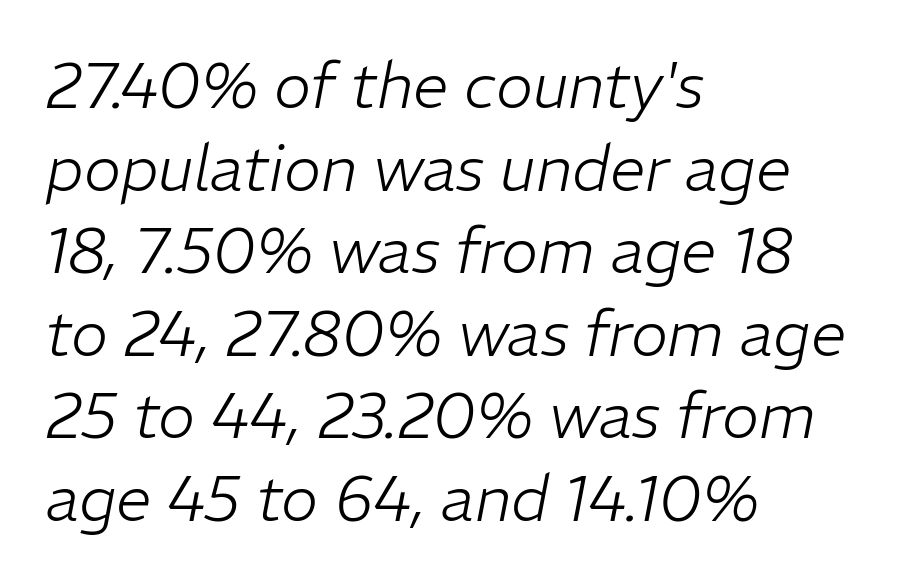
Visually the block forms a straight wall on the left and a jagged coastline on the right. Bold? No — there's no thickening of the strokes. Type without underlining. Slanted lettering throughout. Whoever set this chose a conventional vertical rhythm. These lines keep a tight, regular rhythm from letter to letter.
